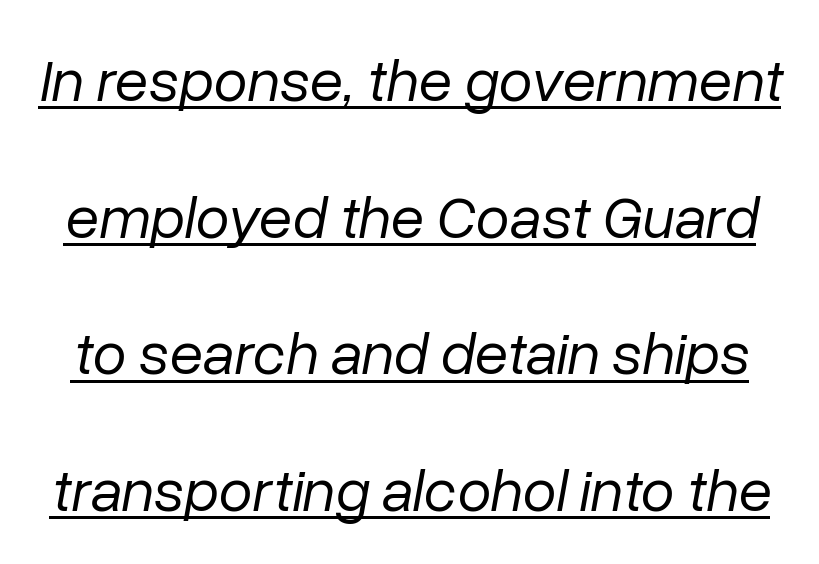
Q: Is the text bold? A: No.
Q: Is the text italic (slanted)? A: Yes, it leans right by about 10 degrees.
Q: Is the text underlined? A: Yes.
Q: Is the spacing between letters normal or unusually wide? A: Normal.
Q: Is the spacing between lines tight, normal or loose? A: Loose.
Q: Width (condensed, normal, or wide)? A: Normal.
Q: Stroke contrast? A: Low.
Q: x-height? A: Medium.
Q: Monospaced? A: No.
